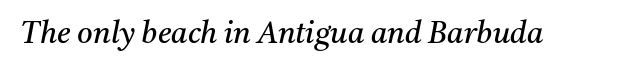
The image shows 30 px regular-weight serif type, italic (leaning right); set normal letter spacing, not underlined; medium stroke contrast and a medium x-height.
